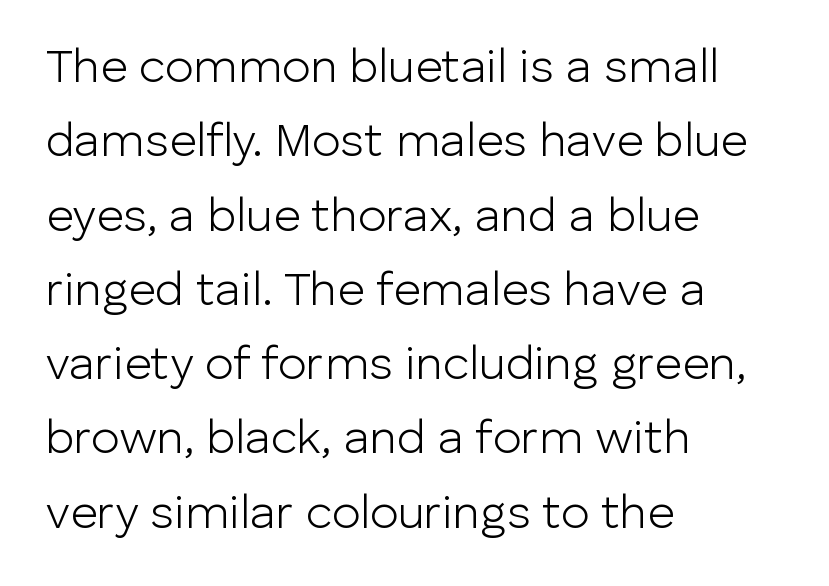
The font family rendered here belongs to the sans-serif group. Counters stay open thanks to moderate or lighter strokes. The typography opts for an upright posture over an oblique one. Spacing verdict: proportional, widths tailored to each character.
